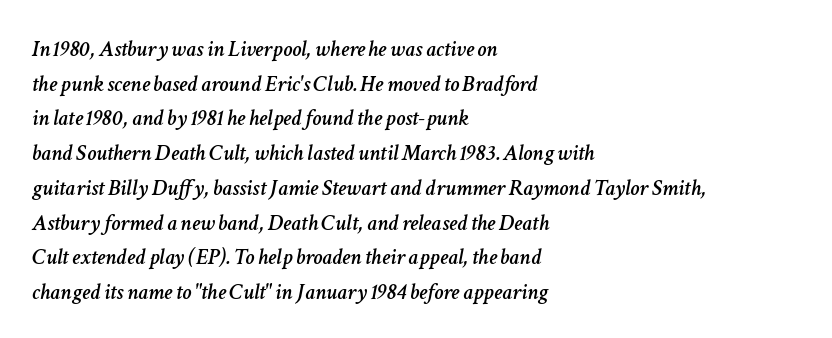
The image shows 23 px text type, italic (leaning right); set left-aligned, normal line spacing (1.51x), normal letter spacing, not underlined.
